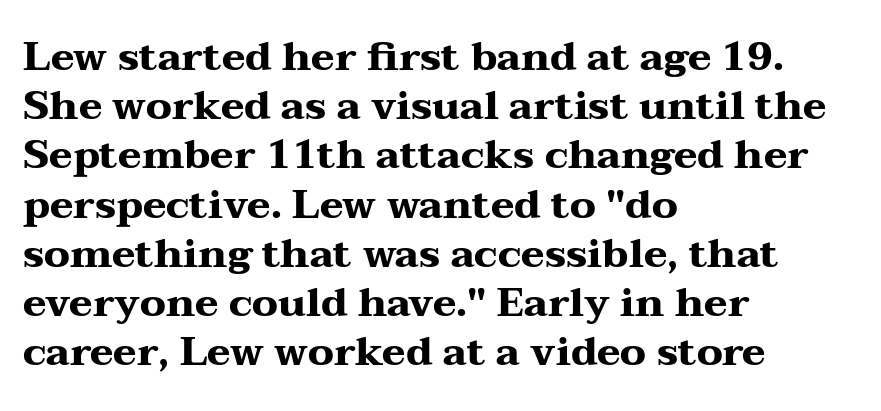
A dark, heavy texture on the line: the type is bold. Short and long lines alike share a common starting point at left. A typesetter would mark this as roman, not italic. I'd call this a serif setting — the letters wear small feet.
